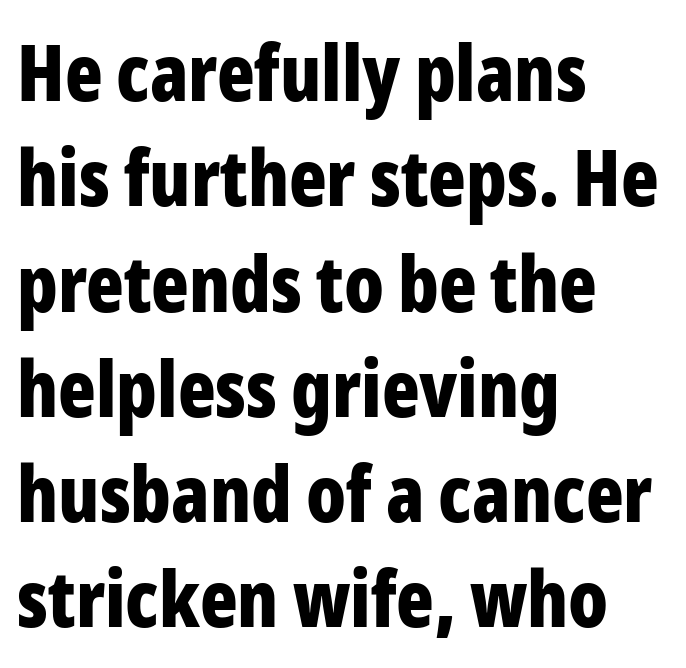
The image shows 78 px bold, condensed sans-serif type, upright; set left-aligned, normal line spacing (1.35x), normal letter spacing, not underlined; low stroke contrast and a medium x-height.
